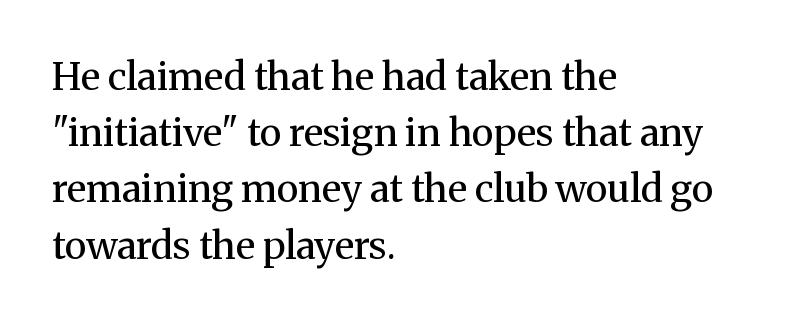
{"serif": "yes", "italic": "no", "bold": "no", "weight": "regular", "width": "normal", "stroke_contrast": "medium", "x_height": "medium", "monospaced": "no", "underline": "no", "align": "left", "line_spacing": "normal", "line_spacing_ratio": 1.48, "letter_spacing": "normal", "letter_spacing_em": 0.0, "glyph_px": 38}
